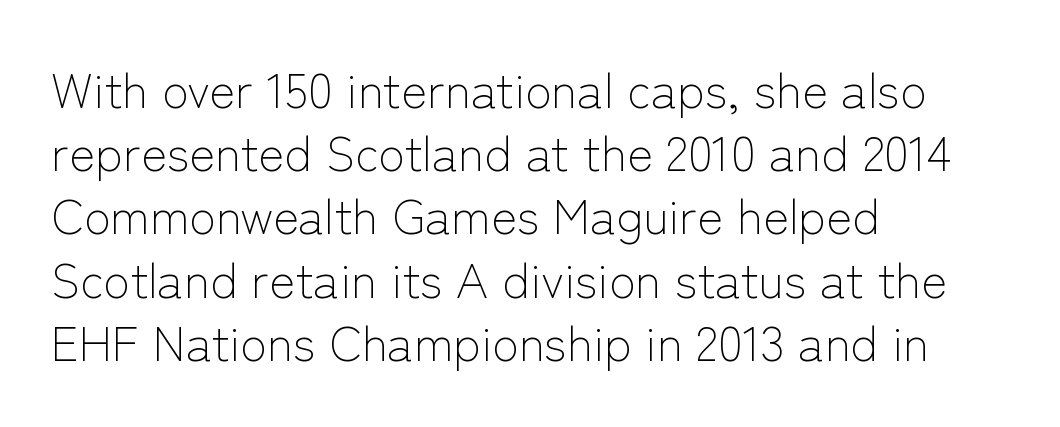
{"serif": "no", "italic": "no", "bold": "no", "weight": "light", "width": "normal", "stroke_contrast": "low", "x_height": "medium", "monospaced": "no", "underline": "no", "align": "left", "line_spacing": "normal", "line_spacing_ratio": 1.29, "letter_spacing": "normal", "letter_spacing_em": 0.0, "glyph_px": 49}
